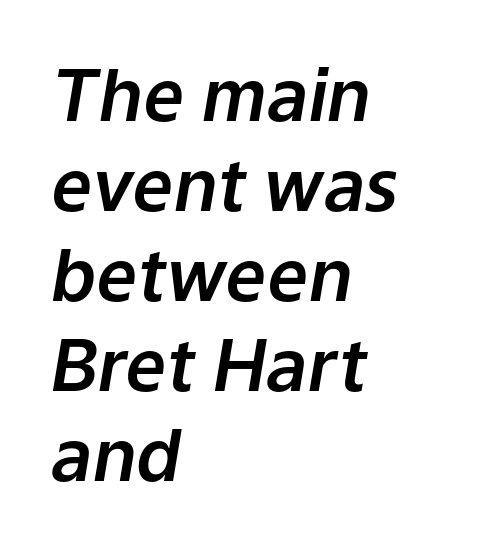
{"italic": "yes", "lean": "right", "slant_degrees": 9, "width": "normal", "stroke_contrast": "low", "x_height": "medium", "monospaced": "no", "underline": "no", "align": "left", "line_spacing": "normal", "line_spacing_ratio": 1.25, "letter_spacing": "normal", "letter_spacing_em": 0.0, "glyph_px": 72}
